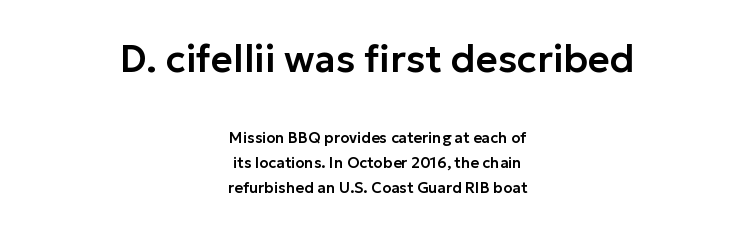
{"serif": "no", "italic": "no", "width": "normal", "stroke_contrast": "low", "x_height": "medium", "monospaced": "no", "underline": "no", "align": "center", "line_spacing": "normal", "line_spacing_ratio": 1.67, "letter_spacing": "normal", "letter_spacing_em": 0.0, "larger_block": "first", "size_ratio": 2.53, "glyph_px": 38}
